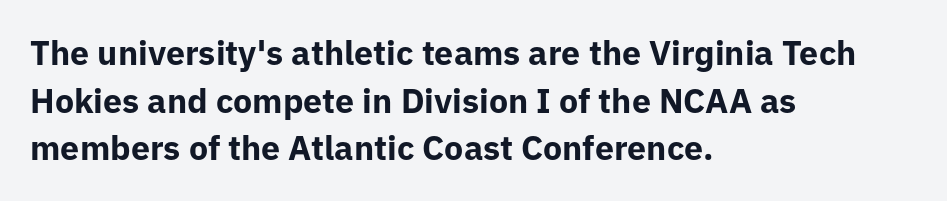
{"serif": "no", "italic": "no", "bold": "yes", "weight": "bold", "width": "normal", "stroke_contrast": "low", "x_height": "medium", "monospaced": "no", "underline": "no", "align": "left", "line_spacing": "normal", "line_spacing_ratio": 1.4, "letter_spacing": "normal", "letter_spacing_em": 0.0, "glyph_px": 34}
